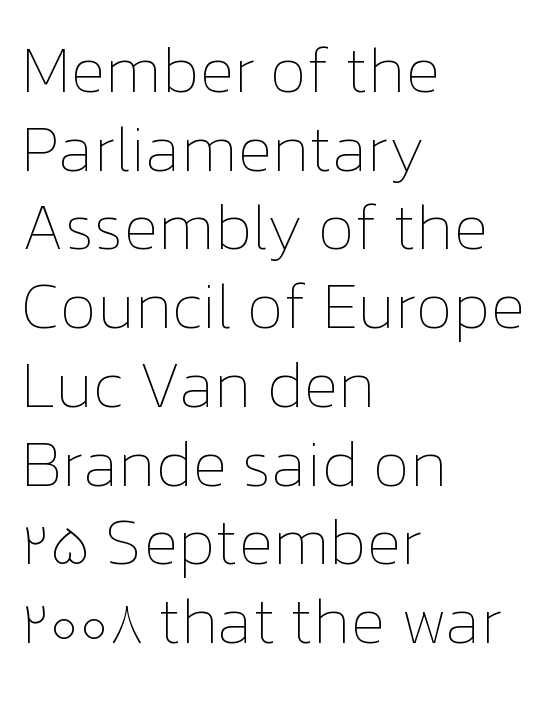
Q: Is the text bold? A: No.
Q: Is the text italic (slanted)? A: No, it is upright.
Q: Is the text underlined? A: No.
Q: How is the paragraph aligned? A: Left-aligned.
Q: Is the spacing between letters normal or unusually wide? A: Normal.
Q: Width (condensed, normal, or wide)? A: Normal.
Q: Stroke contrast? A: Low.
Q: x-height? A: Medium.
Q: Monospaced? A: No.
